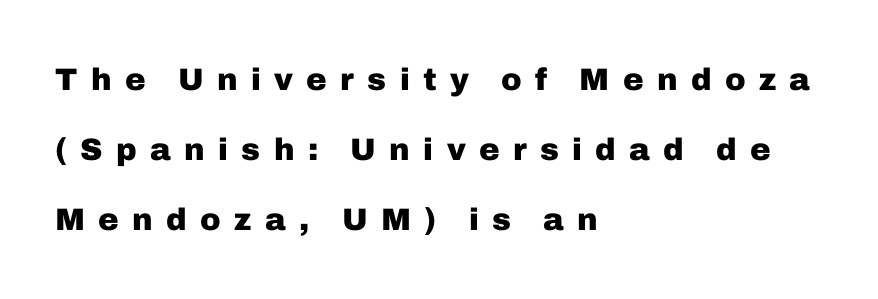
{"serif": "no", "italic": "no", "bold": "yes", "weight": "heavy", "width": "normal", "stroke_contrast": "low", "x_height": "medium", "monospaced": "no", "underline": "no", "align": "left", "line_spacing": "loose", "line_spacing_ratio": 2.26, "letter_spacing": "wide", "letter_spacing_em": 0.43, "glyph_px": 31}
